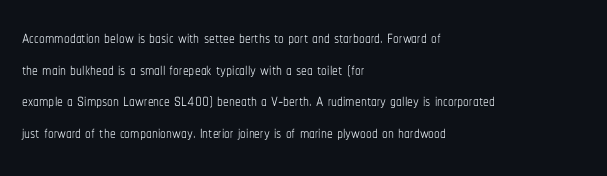
Q: Is the text bold? A: No.
Q: Is the text italic (slanted)? A: No, it is upright.
Q: Is the text underlined? A: No.
Q: How is the paragraph aligned? A: Left-aligned.
Q: Is the spacing between letters normal or unusually wide? A: Normal.
Q: Is the spacing between lines tight, normal or loose? A: Normal.
